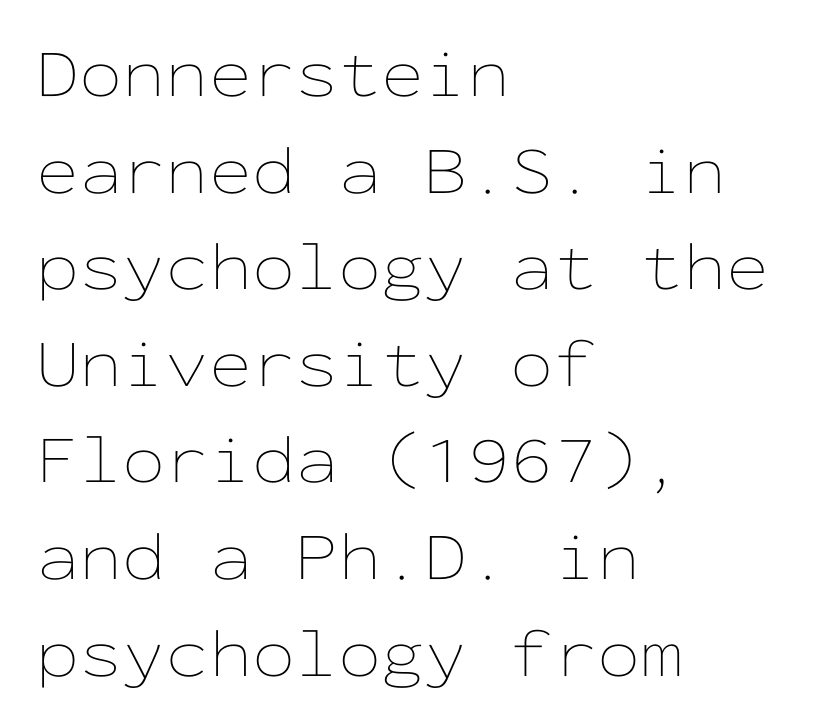
Vertical spacing — default. Posture: upright roman. This reads as an unemphasized weight, regular at the heaviest. This sample is left-justified, so line endings fall wherever the words run out.
